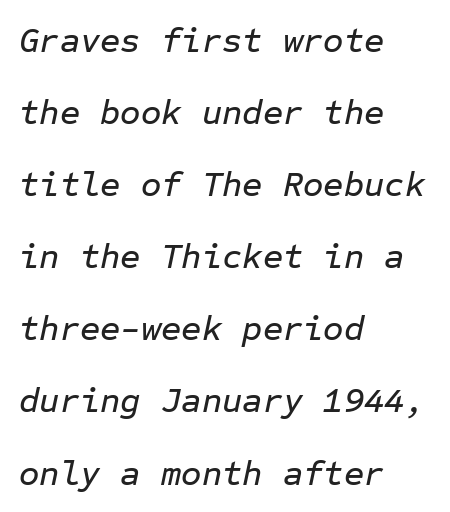
Think of a typewriter: that constant character pitch is what you see here. The string is rendered with underlining switched off. Where is the straight margin? On the left. Glyph-to-glyph distance matches everyday printed text.
